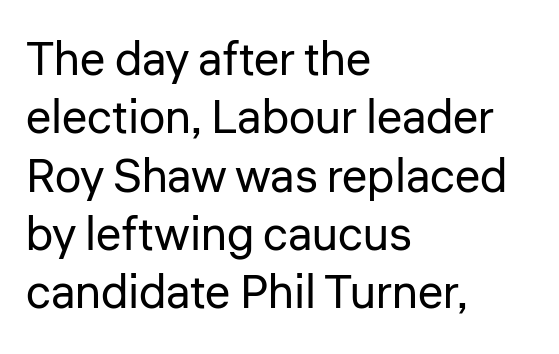
The typography opts for an upright posture over an oblique one. Clear beneath every line of the passage. Stroke mass is kept to a normal reading level or below. Letter spacing: default.
